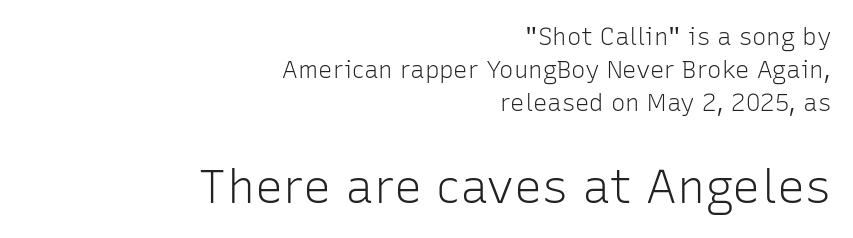
{"serif": "no", "italic": "no", "bold": "no", "weight": "light", "width": "normal", "stroke_contrast": "low", "x_height": "medium", "monospaced": "no", "underline": "no", "align": "right", "line_spacing": "normal", "line_spacing_ratio": 1.37, "letter_spacing": "normal", "letter_spacing_em": 0.0, "larger_block": "second", "size_ratio": 1.96, "glyph_px": 47}
